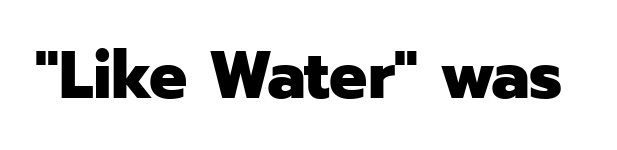
The image shows 67 px heavy sans-serif type, upright; set normal letter spacing, not underlined; low stroke contrast and a medium x-height.
